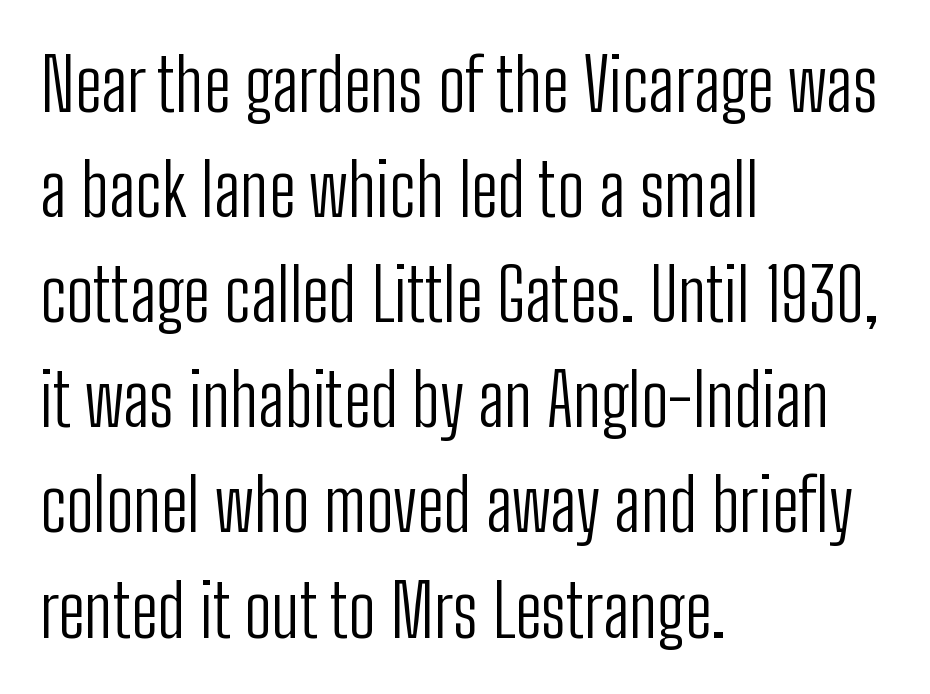
The image shows 73 px light, condensed sans-serif type, upright; set left-aligned, normal line spacing (1.44x), normal letter spacing, not underlined; low stroke contrast and a medium x-height.
